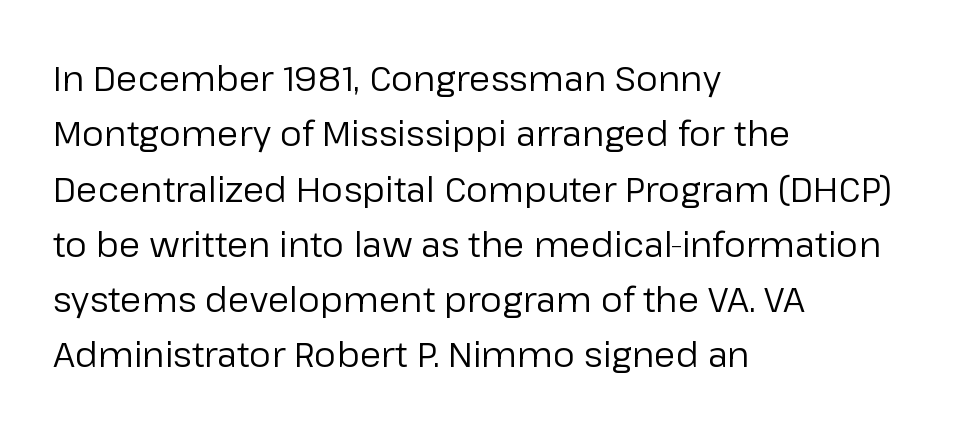
Q: Is the text bold? A: No.
Q: Is the text italic (slanted)? A: No, it is upright.
Q: Is the typeface a serif or a sans-serif typeface? A: Sans-serif.
Q: Is the text underlined? A: No.
Q: How is the paragraph aligned? A: Left-aligned.
Q: Is the spacing between letters normal or unusually wide? A: Normal.
Q: Is the spacing between lines tight, normal or loose? A: Normal.
Q: Width (condensed, normal, or wide)? A: Normal.
Q: Stroke contrast? A: Low.
Q: x-height? A: Medium.
Q: Monospaced? A: No.
